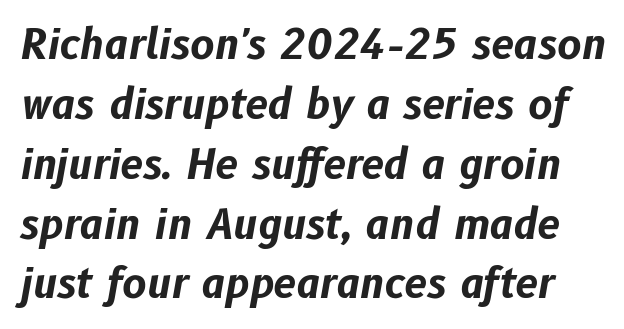
Q: Is the text bold? A: Yes.
Q: Is the text italic (slanted)? A: Yes, it leans right by about 10 degrees.
Q: Is the text underlined? A: No.
Q: Is the spacing between letters normal or unusually wide? A: Normal.
Q: Is the spacing between lines tight, normal or loose? A: Normal.
Q: Width (condensed, normal, or wide)? A: Normal.
Q: Stroke contrast? A: Low.
Q: x-height? A: Medium.
Q: Monospaced? A: No.
